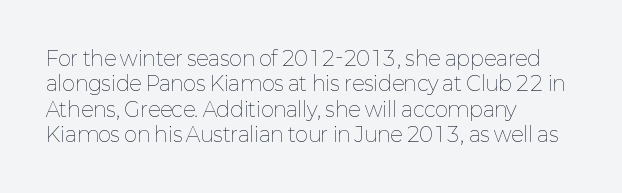
Q: Is the text bold? A: No.
Q: Is the text italic (slanted)? A: No, it is upright.
Q: Is the text underlined? A: No.
Q: How is the paragraph aligned? A: Left-aligned.
Q: Is the spacing between letters normal or unusually wide? A: Normal.
Q: Is the spacing between lines tight, normal or loose? A: Normal.
